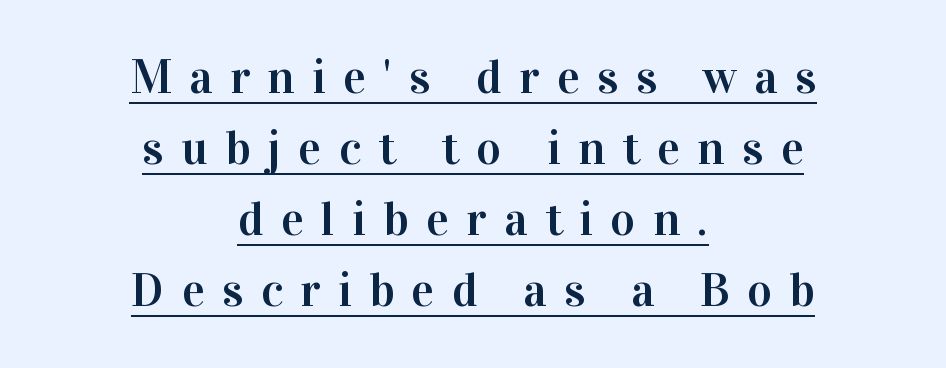
The image shows 48 px serif type, upright; set centered, normal line spacing (1.48x), unusually wide letter spacing (+0.36 em), underlined; high stroke contrast and a medium x-height.
